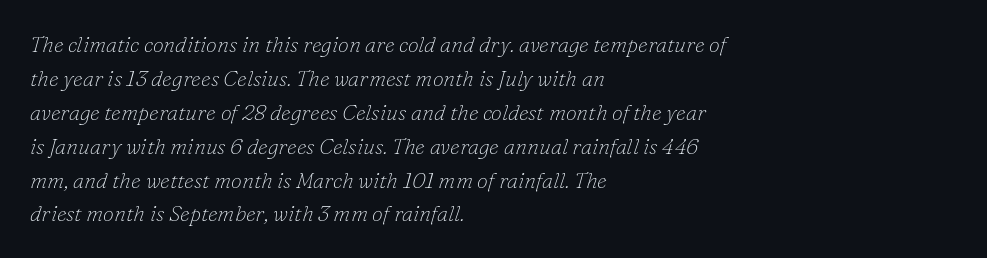
The image shows 22 px text type, italic (leaning right); set left-aligned, normal line spacing (1.54x), normal letter spacing, not underlined.
